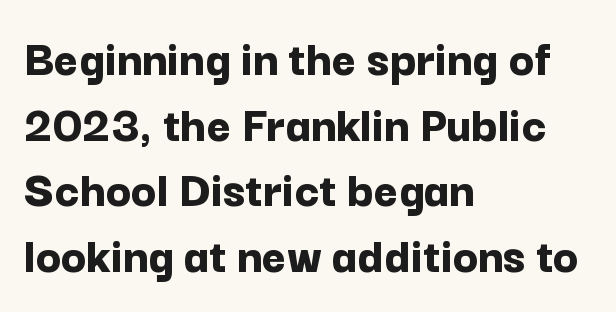
Q: Is the text bold? A: Yes.
Q: Is the text italic (slanted)? A: No, it is upright.
Q: Is the typeface a serif or a sans-serif typeface? A: Sans-serif.
Q: Is the text underlined? A: No.
Q: How is the paragraph aligned? A: Left-aligned.
Q: Is the spacing between letters normal or unusually wide? A: Normal.
Q: Is the spacing between lines tight, normal or loose? A: Normal.
Q: Width (condensed, normal, or wide)? A: Normal.
Q: Stroke contrast? A: Low.
Q: x-height? A: Medium.
Q: Monospaced? A: No.
